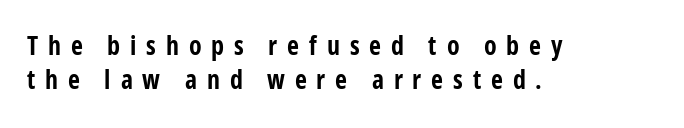
Q: Is the text bold? A: Yes.
Q: Is the text italic (slanted)? A: No, it is upright.
Q: Is the text underlined? A: No.
Q: How is the paragraph aligned? A: Left-aligned.
Q: Is the spacing between letters normal or unusually wide? A: Unusually wide.
Q: Is the spacing between lines tight, normal or loose? A: Normal.
